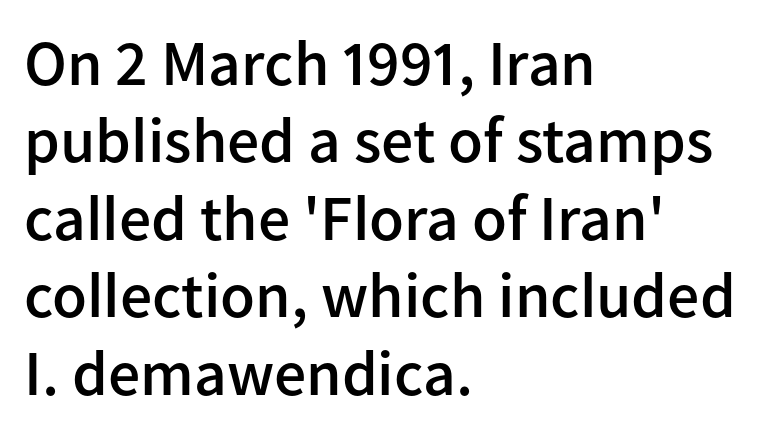
Is the letter spacing exaggerated? No — it looks like the ordinary default. The rendering shows plain stroke endings on the letterforms — a sans-serif design. Rule under the text: the space is simply empty. These lines were composed using upright roman letters. This sample has the flowing, uneven cadence of proportional lettering.
